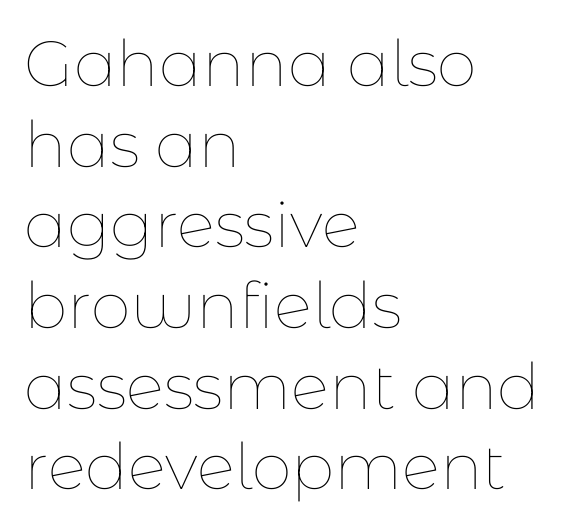
Q: Is the text bold? A: No.
Q: Is the text italic (slanted)? A: No, it is upright.
Q: Is the text underlined? A: No.
Q: How is the paragraph aligned? A: Left-aligned.
Q: Is the spacing between letters normal or unusually wide? A: Normal.
Q: Is the spacing between lines tight, normal or loose? A: Normal.
Q: Width (condensed, normal, or wide)? A: Normal.
Q: Stroke contrast? A: Low.
Q: x-height? A: Medium.
Q: Monospaced? A: No.
